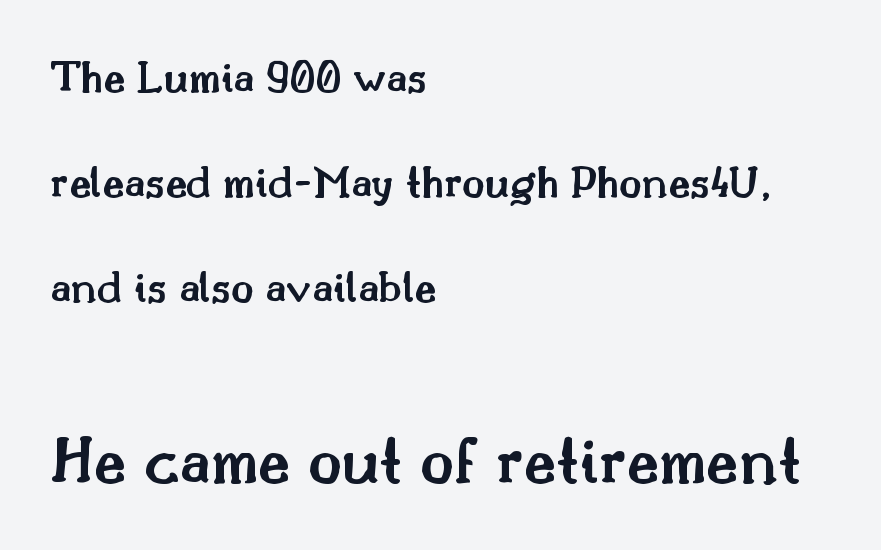
The image shows 70 px semibold serif type, upright; set left-aligned, loose line spacing (2.23x), normal letter spacing, not underlined; the second (bottom) block is 1.49x larger; medium stroke contrast and a small x-height.
